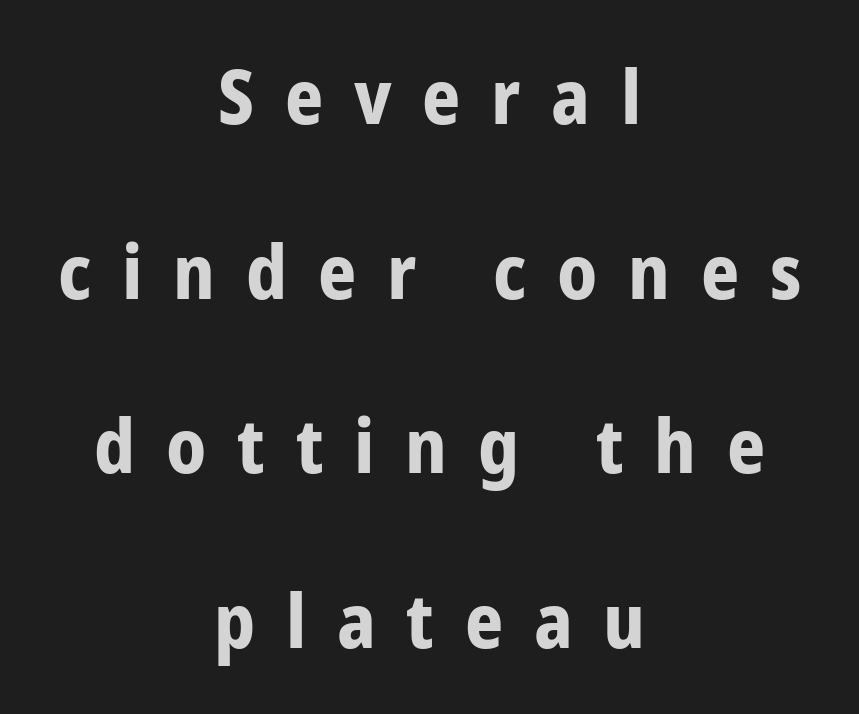
{"serif": "no", "italic": "no", "bold": "yes", "weight": "bold", "width": "condensed", "stroke_contrast": "low", "x_height": "medium", "monospaced": "no", "underline": "no", "align": "center", "line_spacing": "loose", "line_spacing_ratio": 2.33, "letter_spacing": "wide", "letter_spacing_em": 0.41, "glyph_px": 75}
